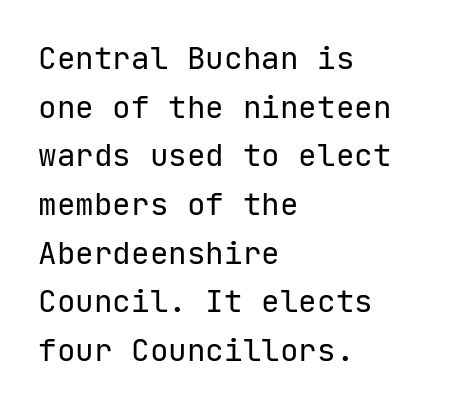
Tall strokes in this sample are plumb rather than angled. Caption: standard tracking, unaltered. This sample has the even, mechanical cadence of fixed-width lettering. The letterforms sit at book weight or below. To sum up the face: it is a sans, with no serifs.
